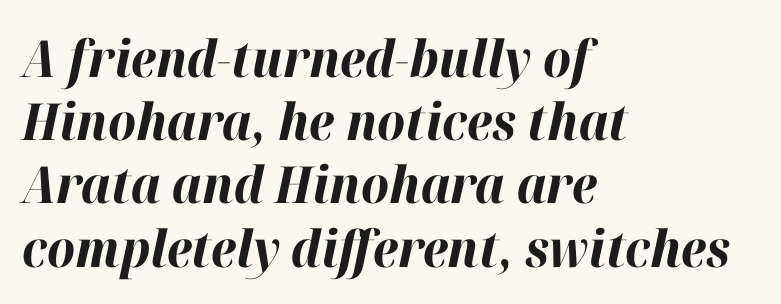
Q: Is the text bold? A: Yes.
Q: Is the text italic (slanted)? A: Yes, it leans right by about 12 degrees.
Q: Is the text underlined? A: No.
Q: How is the paragraph aligned? A: Left-aligned.
Q: Is the spacing between letters normal or unusually wide? A: Normal.
Q: Width (condensed, normal, or wide)? A: Normal.
Q: Stroke contrast? A: High.
Q: x-height? A: Medium.
Q: Monospaced? A: No.
